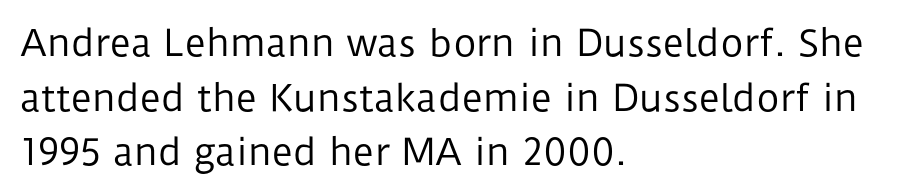
{"serif": "no", "italic": "no", "bold": "no", "weight": "regular", "width": "normal", "stroke_contrast": "low", "x_height": "medium", "monospaced": "no", "underline": "no", "align": "left", "line_spacing": "normal", "line_spacing_ratio": 1.52, "letter_spacing": "normal", "letter_spacing_em": 0.0, "glyph_px": 36}
